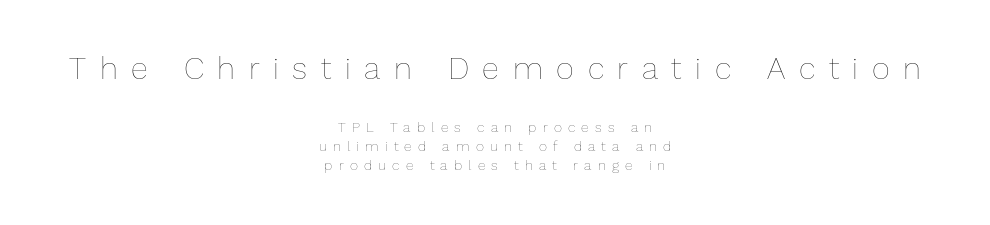
Q: Is the text bold? A: No.
Q: Is the text italic (slanted)? A: No, it is upright.
Q: Is the text underlined? A: No.
Q: How is the paragraph aligned? A: Centered.
Q: Is the spacing between letters normal or unusually wide? A: Unusually wide.
Q: Is the spacing between lines tight, normal or loose? A: Normal.
Q: Which block of text is set in a larger size, the first (top) or the second (bottom)? A: The first (top) one.
Q: Width (condensed, normal, or wide)? A: Normal.
Q: Stroke contrast? A: Low.
Q: x-height? A: Medium.
Q: Monospaced? A: No.
